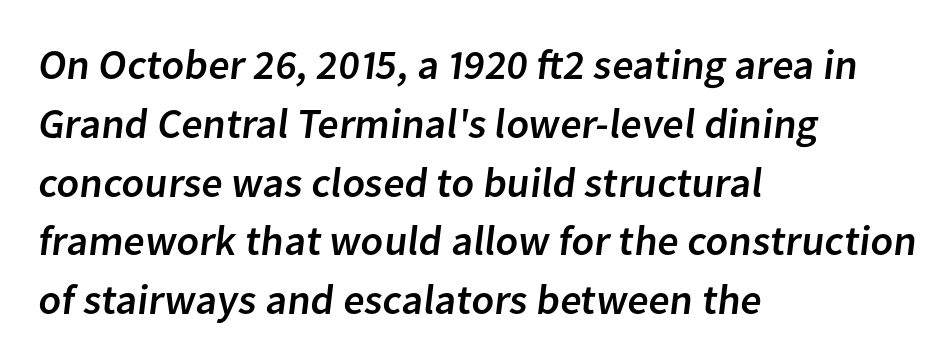
{"serif": "no", "width": "normal", "stroke_contrast": "low", "x_height": "medium", "monospaced": "no", "underline": "no", "align": "left", "line_spacing": "normal", "line_spacing_ratio": 1.4, "letter_spacing": "normal", "letter_spacing_em": 0.0, "glyph_px": 42}
